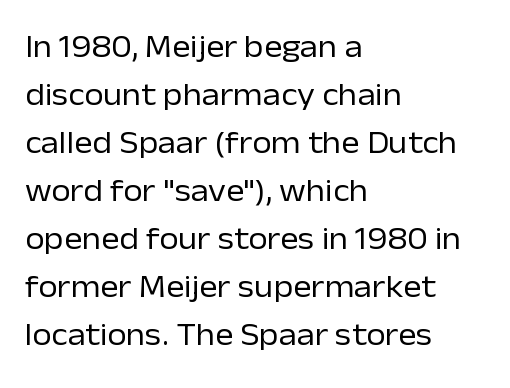
The image shows 31 px regular-weight sans-serif type, upright; set left-aligned, normal line spacing (1.55x), normal letter spacing, not underlined; low stroke contrast and a medium x-height.
